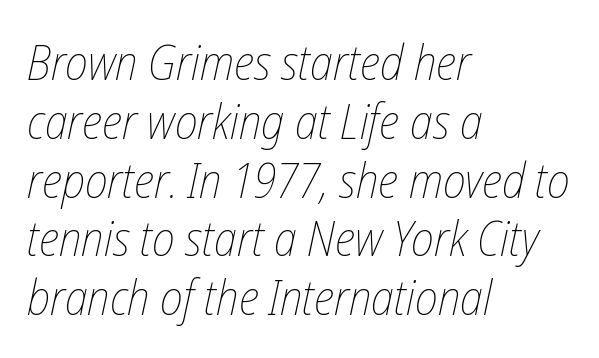
{"italic": "yes", "lean": "right", "slant_degrees": 12, "bold": "no", "weight": "thin", "width": "condensed", "stroke_contrast": "low", "x_height": "medium", "monospaced": "no", "underline": "no", "align": "left", "line_spacing_ratio": 1.2, "letter_spacing": "normal", "letter_spacing_em": 0.0, "glyph_px": 49}
